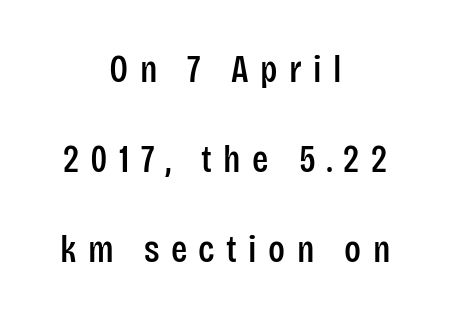
The image shows 38 px condensed sans-serif type, upright; set centered, loose line spacing (2.37x), unusually wide letter spacing (+0.3 em), not underlined; low stroke contrast and a large x-height.
